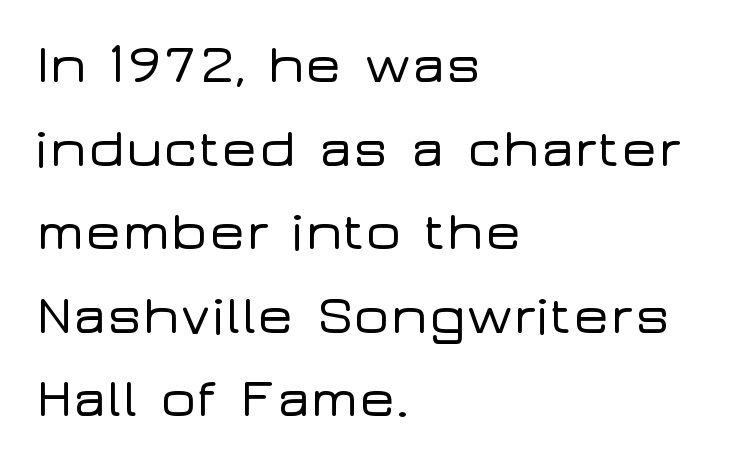
{"serif": "no", "italic": "no", "width": "wide", "stroke_contrast": "low", "x_height": "medium", "monospaced": "no", "underline": "no", "align": "left", "line_spacing": "normal", "line_spacing_ratio": 1.52, "letter_spacing": "normal", "letter_spacing_em": 0.0, "glyph_px": 55}
